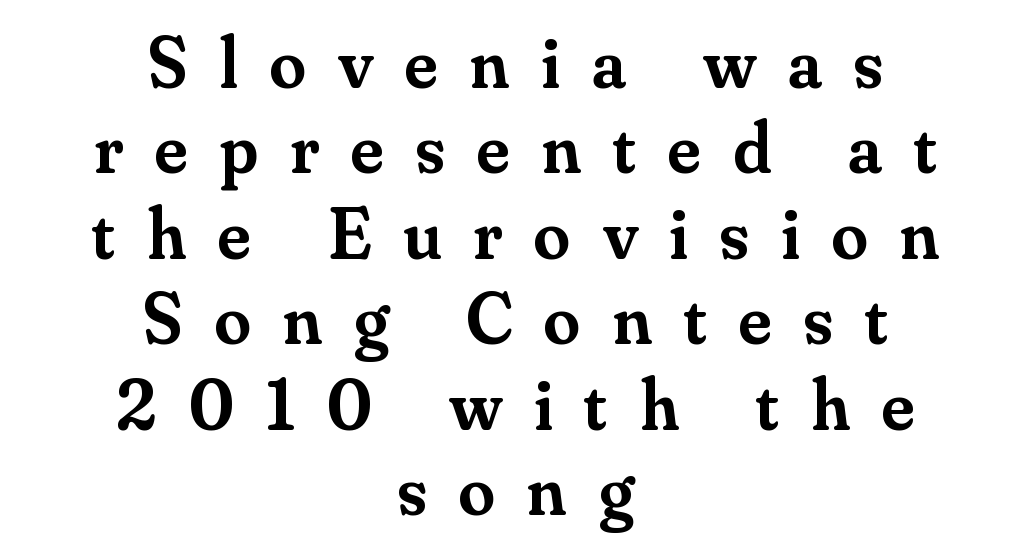
Q: Is the text bold? A: Semi-bold.
Q: Is the text italic (slanted)? A: No, it is upright.
Q: Is the typeface a serif or a sans-serif typeface? A: Serif.
Q: Is the text underlined? A: No.
Q: How is the paragraph aligned? A: Centered.
Q: Is the spacing between letters normal or unusually wide? A: Unusually wide.
Q: Width (condensed, normal, or wide)? A: Normal.
Q: Stroke contrast? A: Medium.
Q: x-height? A: Small.
Q: Monospaced? A: No.
